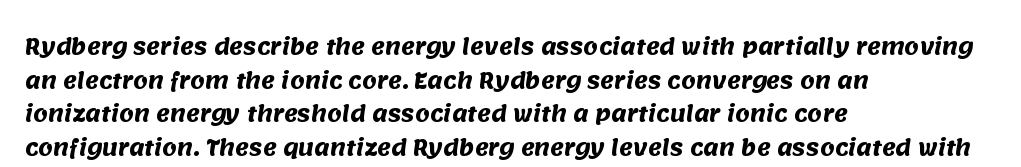
Q: Is the text bold? A: Yes.
Q: Is the text underlined? A: No.
Q: How is the paragraph aligned? A: Left-aligned.
Q: Is the spacing between letters normal or unusually wide? A: Normal.
Q: Is the spacing between lines tight, normal or loose? A: Normal.
